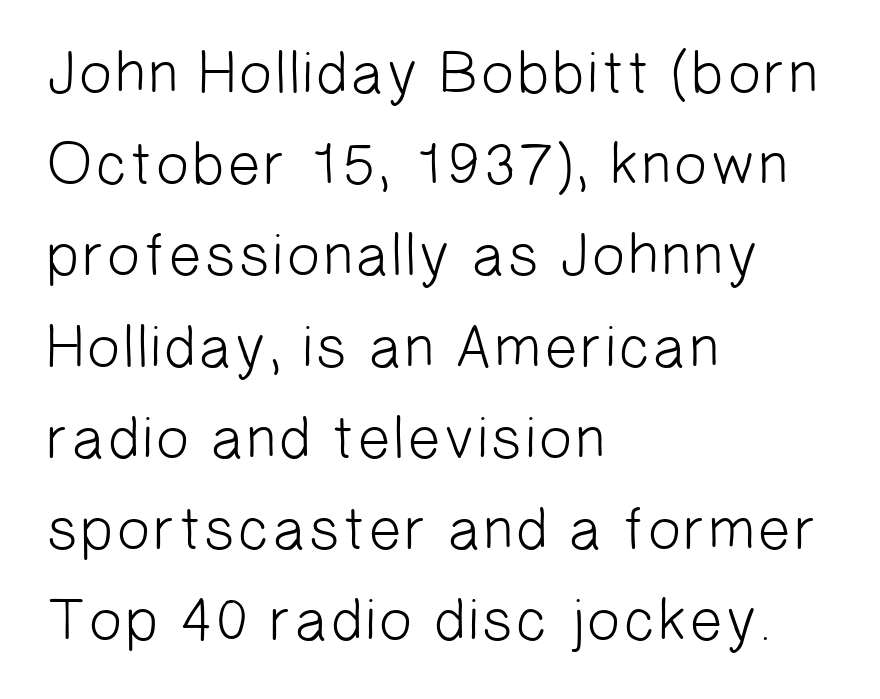
{"serif": "no", "bold": "no", "weight": "light", "width": "normal", "stroke_contrast": "low", "x_height": "medium", "monospaced": "no", "underline": "no", "align": "left", "line_spacing": "normal", "line_spacing_ratio": 1.52, "letter_spacing": "normal", "letter_spacing_em": 0.0, "glyph_px": 60}
